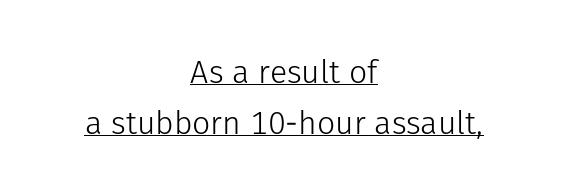
{"serif": "no", "italic": "no", "bold": "no", "weight": "light", "width": "normal", "stroke_contrast": "low", "x_height": "medium", "monospaced": "no", "underline": "yes", "align": "center", "line_spacing": "normal", "line_spacing_ratio": 1.58, "letter_spacing": "normal", "letter_spacing_em": 0.0, "glyph_px": 32}
